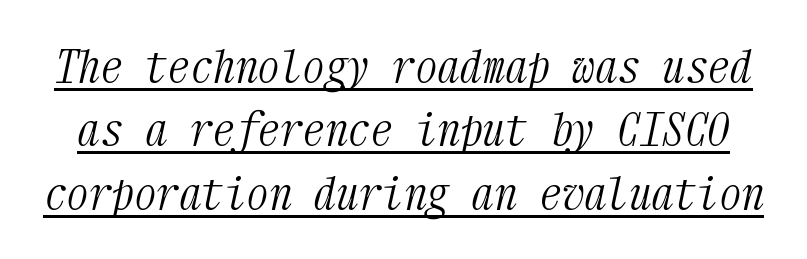
Q: Is the text bold? A: No.
Q: Is the text italic (slanted)? A: Yes, it leans right by about 12 degrees.
Q: Is the typeface a serif or a sans-serif typeface? A: Serif.
Q: Is the text underlined? A: Yes.
Q: Is the spacing between letters normal or unusually wide? A: Normal.
Q: Is the spacing between lines tight, normal or loose? A: Normal.
Q: Width (condensed, normal, or wide)? A: Condensed.
Q: Stroke contrast? A: Medium.
Q: x-height? A: Medium.
Q: Monospaced? A: Yes.
